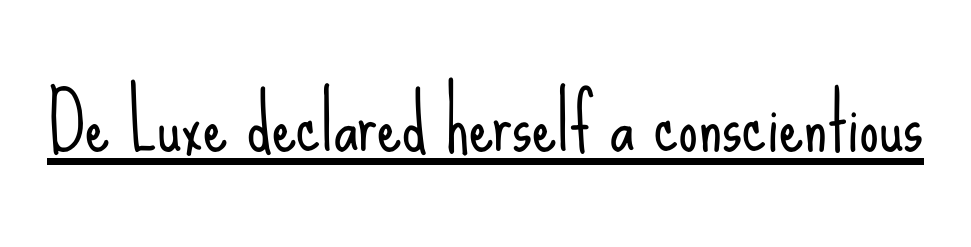
{"serif": "no", "italic": "no", "bold": "no", "weight": "light", "width": "condensed", "stroke_contrast": "low", "x_height": "small", "monospaced": "no", "underline": "yes", "letter_spacing": "normal", "letter_spacing_em": 0.0, "glyph_px": 78}
